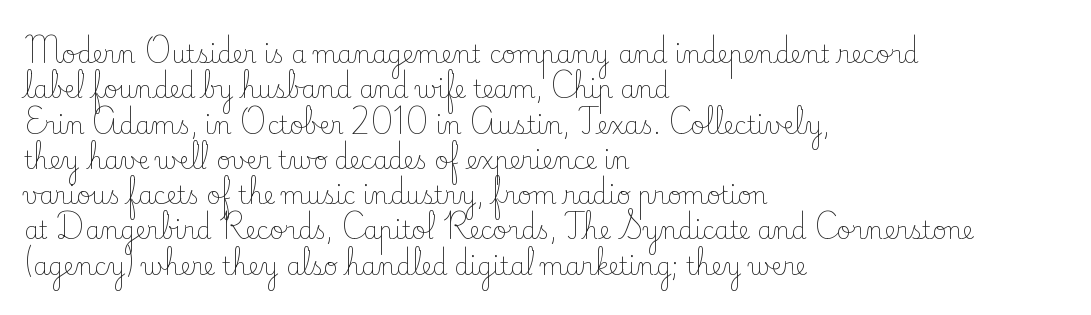
Q: Is the text bold? A: No.
Q: Is the text italic (slanted)? A: No, it is upright.
Q: Is the text underlined? A: No.
Q: How is the paragraph aligned? A: Left-aligned.
Q: Is the spacing between letters normal or unusually wide? A: Normal.
Q: Is the spacing between lines tight, normal or loose? A: Normal.
